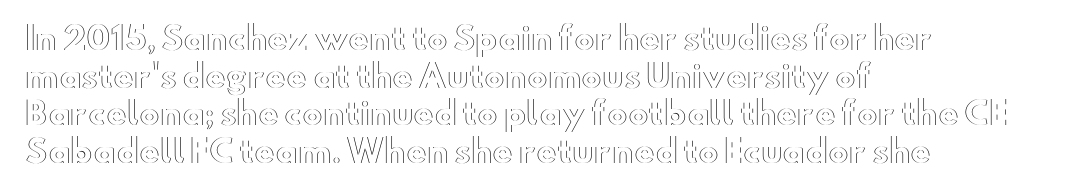
Q: Is the text italic (slanted)? A: No, it is upright.
Q: Is the text underlined? A: No.
Q: How is the paragraph aligned? A: Left-aligned.
Q: Is the spacing between letters normal or unusually wide? A: Normal.
Q: Width (condensed, normal, or wide)? A: Wide.
Q: x-height? A: Small.
Q: Monospaced? A: No.
